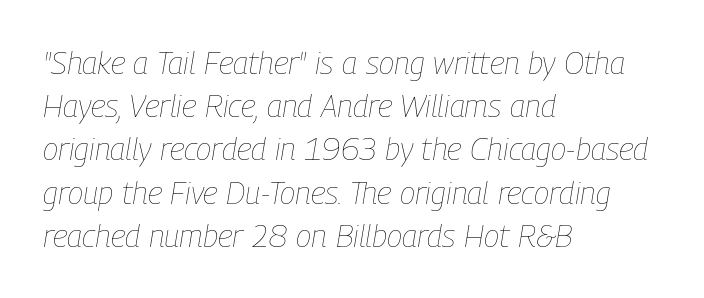
The image shows 32 px thin, condensed type, italic (leaning right); set left-aligned, normal line spacing (1.35x), normal letter spacing, not underlined; low stroke contrast and a medium x-height.
